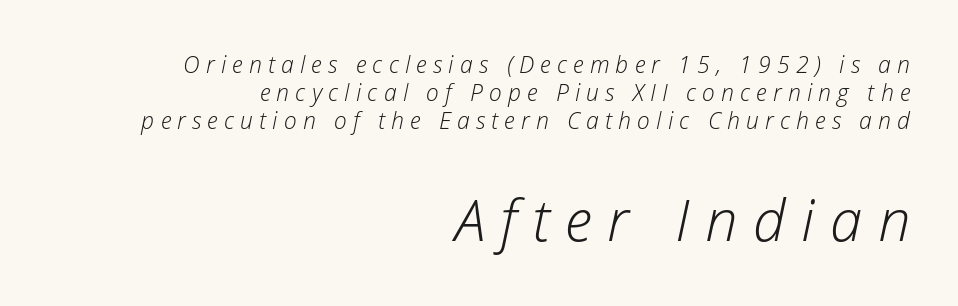
{"italic": "yes", "lean": "right", "slant_degrees": 12, "bold": "no", "weight": "light", "width": "normal", "stroke_contrast": "low", "x_height": "medium", "monospaced": "no", "underline": "no", "align": "right", "line_spacing_ratio": 1.22, "letter_spacing": "wide", "letter_spacing_em": 0.27, "larger_block": "second", "size_ratio": 2.52, "glyph_px": 58}
